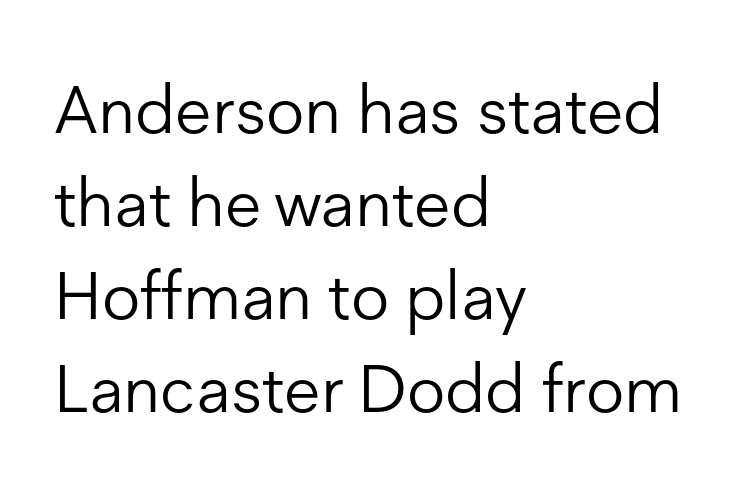
{"serif": "no", "italic": "no", "bold": "no", "weight": "light", "width": "normal", "stroke_contrast": "low", "x_height": "medium", "monospaced": "no", "underline": "no", "align": "left", "line_spacing": "normal", "line_spacing_ratio": 1.39, "letter_spacing": "normal", "letter_spacing_em": 0.0, "glyph_px": 67}
